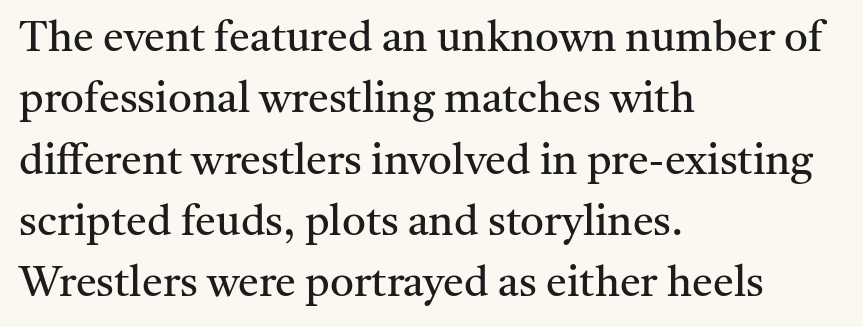
{"serif": "yes", "italic": "no", "bold": "no", "weight": "regular", "width": "normal", "stroke_contrast": "medium", "x_height": "medium", "monospaced": "no", "underline": "no", "align": "left", "line_spacing": "normal", "line_spacing_ratio": 1.46, "letter_spacing": "normal", "letter_spacing_em": 0.0, "glyph_px": 42}
